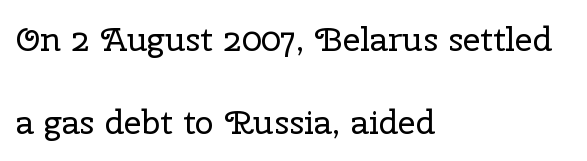
The image shows 34 px regular-weight serif type, upright; set left-aligned, loose line spacing (2.43x), normal letter spacing, not underlined; low stroke contrast and a medium x-height.
